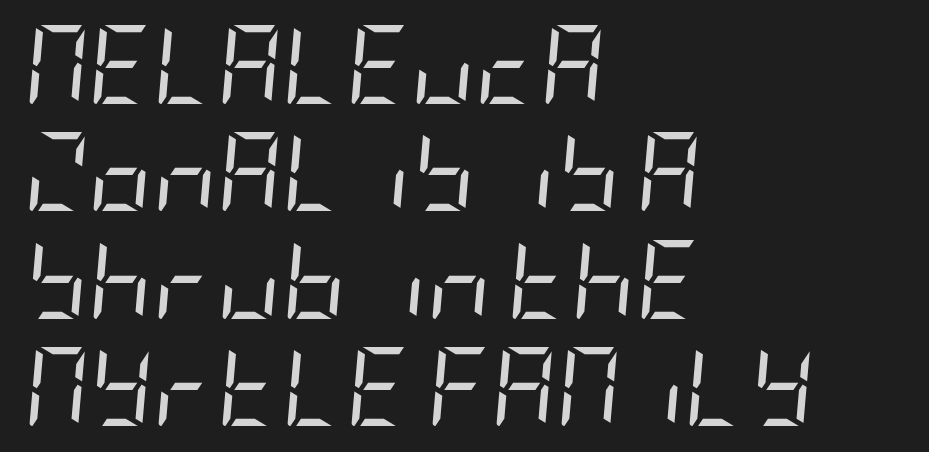
Q: Is the text bold? A: No.
Q: Is the text italic (slanted)? A: Yes, it leans right by about 5 degrees.
Q: Is the text underlined? A: No.
Q: How is the paragraph aligned? A: Left-aligned.
Q: Is the spacing between letters normal or unusually wide? A: Normal.
Q: Is the spacing between lines tight, normal or loose? A: Normal.
Q: Width (condensed, normal, or wide)? A: Condensed.
Q: Stroke contrast? A: Low.
Q: x-height? A: Large.
